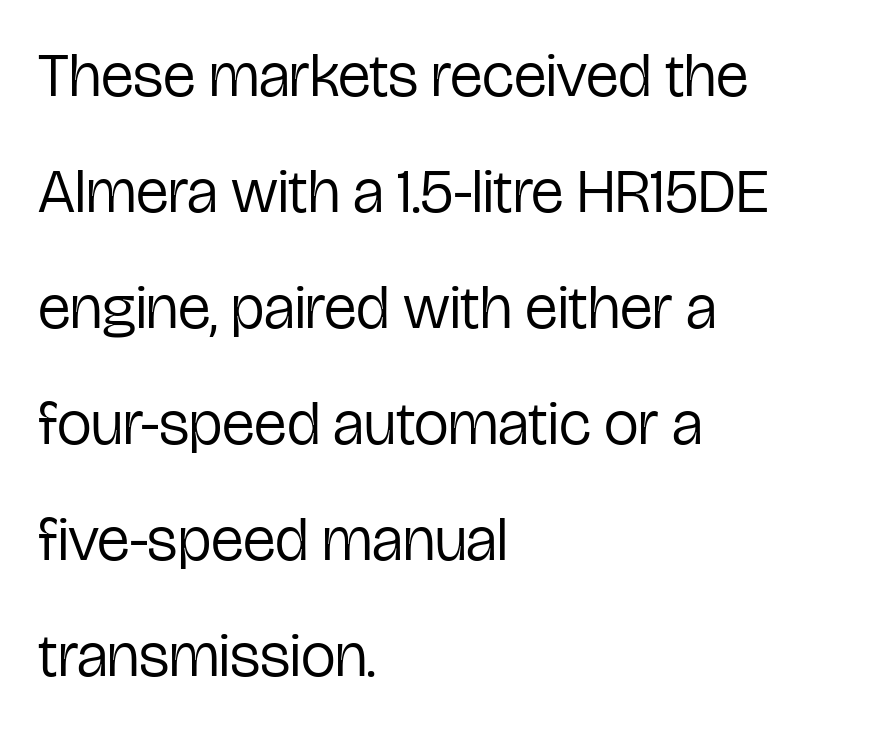
The image shows 62 px regular-weight, condensed sans-serif type, upright; set left-aligned, line spacing 1.87x, normal letter spacing, not underlined; low stroke contrast and a medium x-height.
